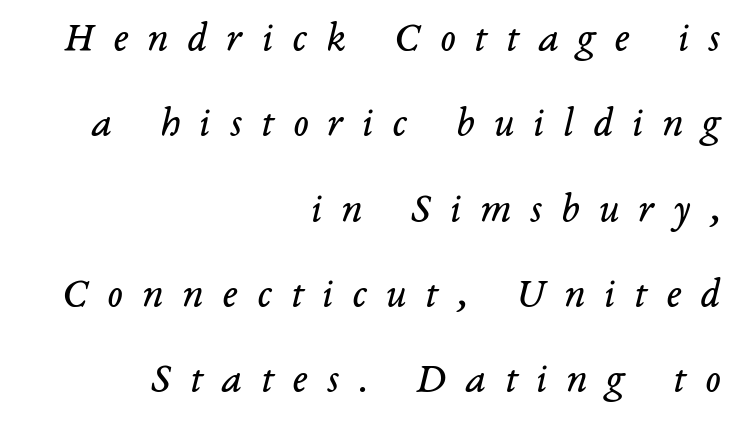
The image shows 41 px regular-weight serif type, italic (leaning right); set right-aligned, loose line spacing (2.08x), unusually wide letter spacing (+0.47 em), not underlined; low stroke contrast and a medium x-height.
